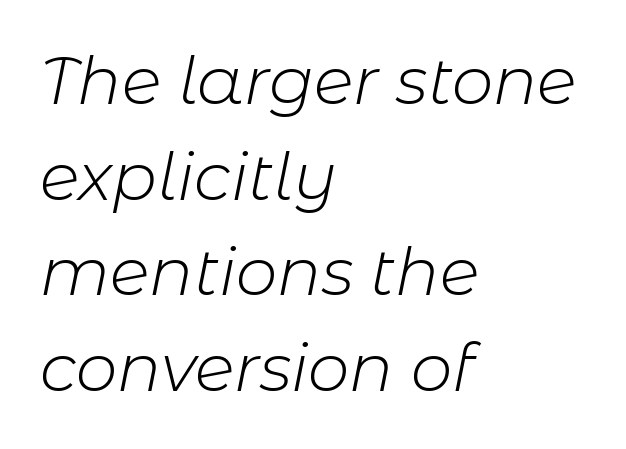
{"italic": "yes", "lean": "right", "slant_degrees": 11, "bold": "no", "weight": "light", "width": "normal", "stroke_contrast": "low", "x_height": "medium", "monospaced": "no", "underline": "no", "align": "left", "line_spacing": "normal", "line_spacing_ratio": 1.45, "letter_spacing": "normal", "letter_spacing_em": 0.0, "glyph_px": 66}
